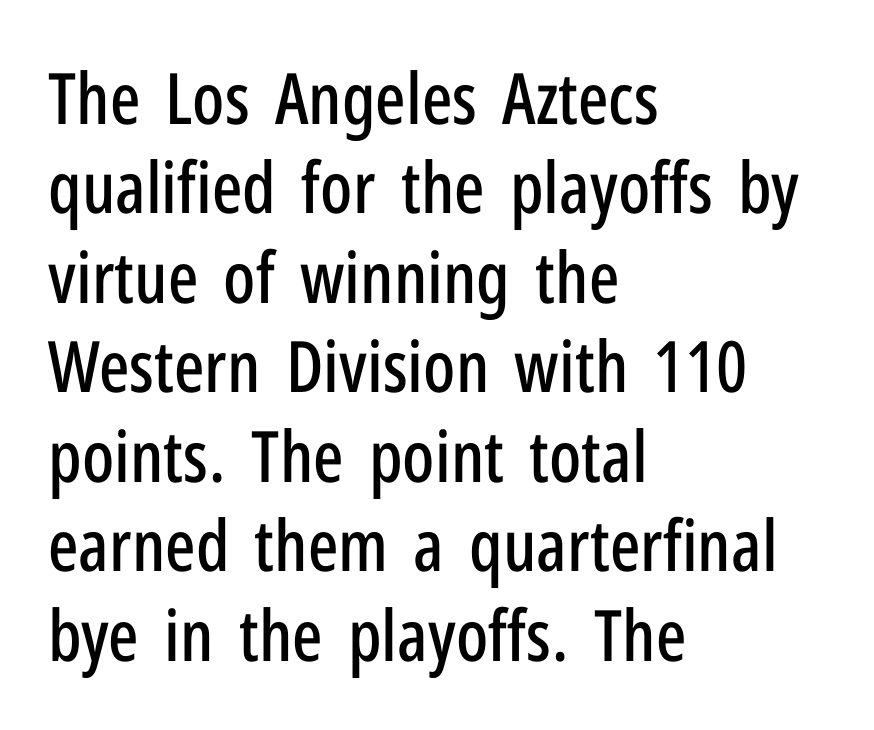
The specimen reads as upright at a glance. Where is the straight margin? On the left. Descender tails drop into unmarked territory. Check where the strokes stop: nothing finishes them off — pure sans. Spacing between characters is what you'd get straight out of the box.
